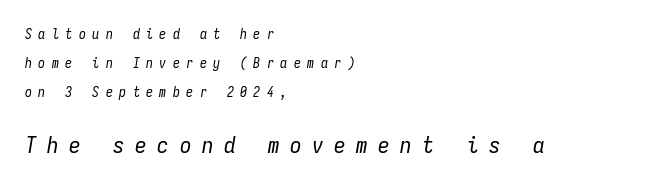
Q: Is the text bold? A: No.
Q: Is the text italic (slanted)? A: Yes, it leans right by about 9 degrees.
Q: Is the text underlined? A: No.
Q: How is the paragraph aligned? A: Left-aligned.
Q: Is the spacing between letters normal or unusually wide? A: Unusually wide.
Q: Is the spacing between lines tight, normal or loose? A: Loose.
Q: Which block of text is set in a larger size, the first (top) or the second (bottom)? A: The second (bottom) one.
